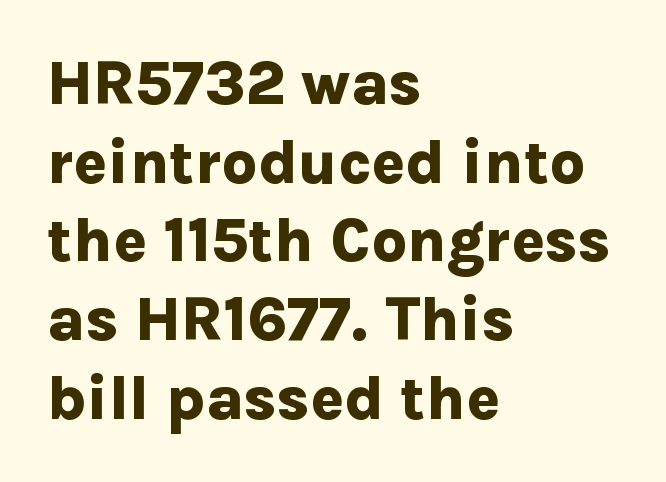
Q: Is the text bold? A: Yes.
Q: Is the text italic (slanted)? A: No, it is upright.
Q: Is the typeface a serif or a sans-serif typeface? A: Sans-serif.
Q: Is the text underlined? A: No.
Q: How is the paragraph aligned? A: Left-aligned.
Q: Is the spacing between letters normal or unusually wide? A: Normal.
Q: Is the spacing between lines tight, normal or loose? A: Normal.
Q: Width (condensed, normal, or wide)? A: Normal.
Q: Stroke contrast? A: Low.
Q: x-height? A: Medium.
Q: Monospaced? A: No.
